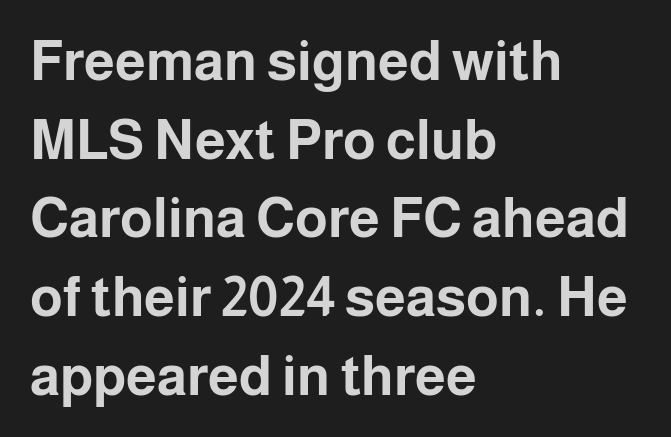
{"serif": "no", "italic": "no", "bold": "yes", "weight": "bold", "width": "normal", "stroke_contrast": "low", "x_height": "medium", "monospaced": "no", "underline": "no", "align": "left", "line_spacing": "normal", "line_spacing_ratio": 1.43, "letter_spacing": "normal", "letter_spacing_em": 0.0, "glyph_px": 55}
